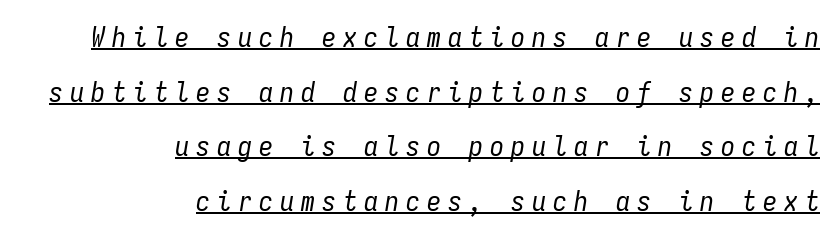
Q: Is the text bold? A: No.
Q: Is the text italic (slanted)? A: Yes, it leans right by about 9 degrees.
Q: Is the text underlined? A: Yes.
Q: How is the paragraph aligned? A: Right-aligned.
Q: Is the spacing between letters normal or unusually wide? A: Unusually wide.
Q: Is the spacing between lines tight, normal or loose? A: Loose.
Q: Width (condensed, normal, or wide)? A: Condensed.
Q: Stroke contrast? A: Low.
Q: x-height? A: Medium.
Q: Monospaced? A: Yes.
